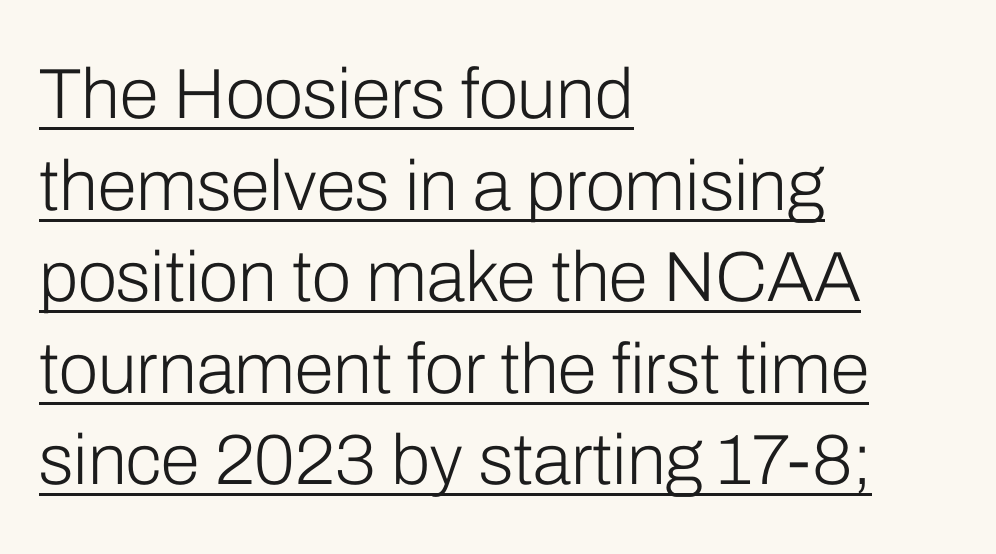
The image shows 71 px light sans-serif type, upright; set left-aligned, normal line spacing (1.29x), normal letter spacing, underlined; low stroke contrast and a medium x-height.
